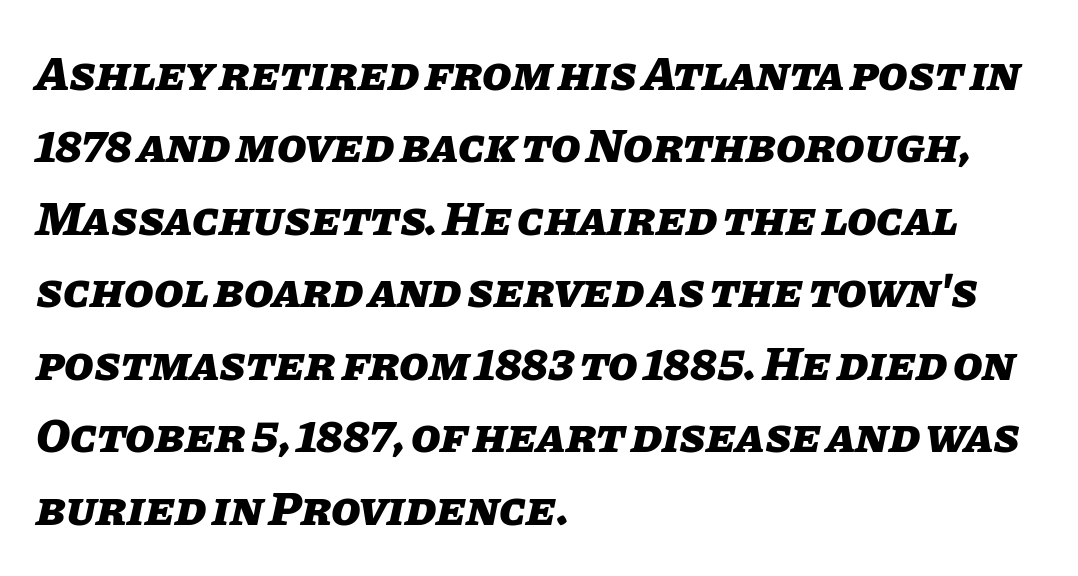
The image shows 48 px heavy type, italic (leaning right); set left-aligned, normal line spacing (1.51x), normal letter spacing, not underlined; low stroke contrast and a large x-height.
